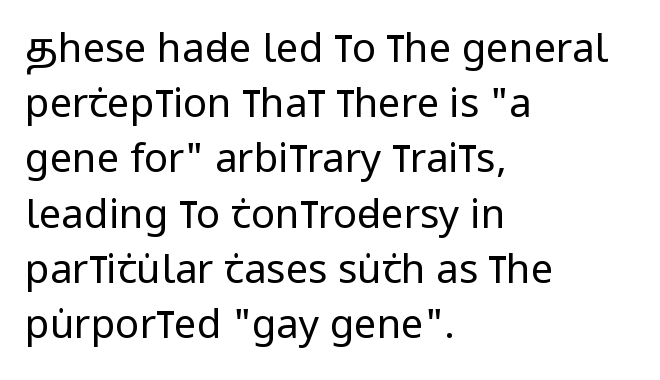
The image shows 40 px regular-weight, condensed sans-serif type, upright; set left-aligned, normal line spacing (1.38x), normal letter spacing, not underlined; low stroke contrast and a large x-height.
